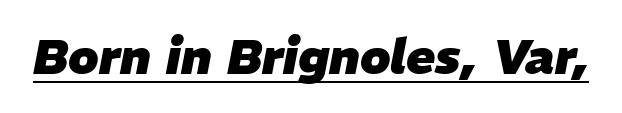
Q: Is the text bold? A: Yes.
Q: Is the text italic (slanted)? A: Yes, it leans right by about 11 degrees.
Q: Is the text underlined? A: Yes.
Q: Is the spacing between letters normal or unusually wide? A: Normal.
Q: Width (condensed, normal, or wide)? A: Normal.
Q: Stroke contrast? A: Low.
Q: x-height? A: Medium.
Q: Monospaced? A: No.
